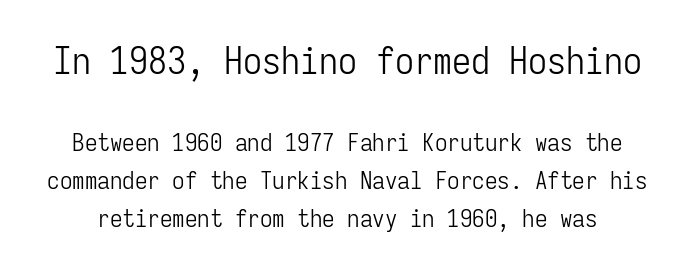
Q: Is the text bold? A: No.
Q: Is the text italic (slanted)? A: No, it is upright.
Q: Is the typeface a serif or a sans-serif typeface? A: Sans-serif.
Q: Is the text underlined? A: No.
Q: Is the spacing between letters normal or unusually wide? A: Normal.
Q: Is the spacing between lines tight, normal or loose? A: Normal.
Q: Which block of text is set in a larger size, the first (top) or the second (bottom)? A: The first (top) one.
Q: Width (condensed, normal, or wide)? A: Condensed.
Q: Stroke contrast? A: Low.
Q: x-height? A: Medium.
Q: Monospaced? A: Yes.
